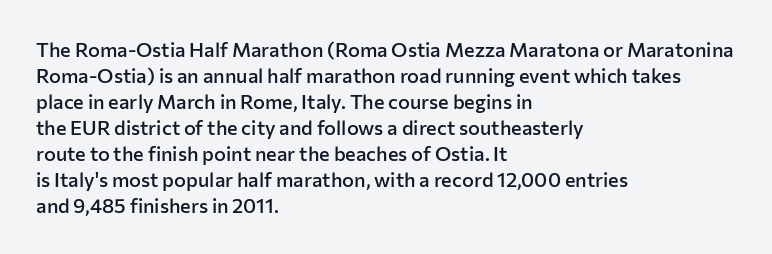
The image shows 20 px text type, upright; set left-aligned, normal line spacing (1.3x), normal letter spacing, not underlined.
